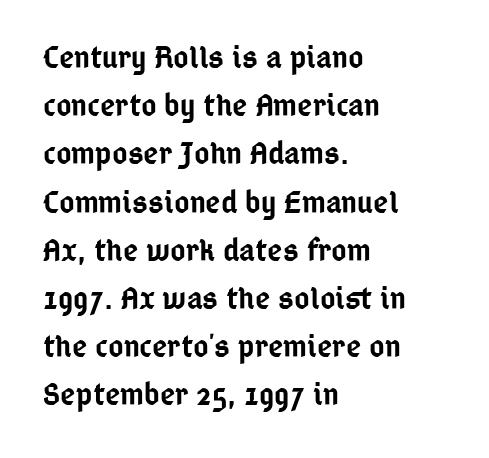
{"serif": "no", "italic": "no", "bold": "semi", "weight": "semibold", "width": "condensed", "stroke_contrast": "low", "x_height": "medium", "monospaced": "no", "underline": "no", "align": "left", "line_spacing": "normal", "line_spacing_ratio": 1.46, "letter_spacing": "normal", "letter_spacing_em": 0.0, "glyph_px": 33}
